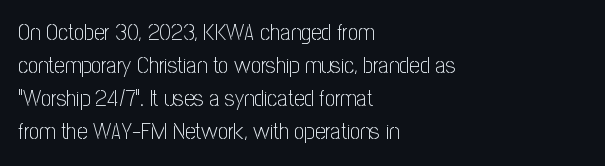
Does extra space separate the letters? No, they use regular spacing. The rendering anchors every line to the left-hand side. The axis of the letterforms is exactly vertical. These lines sit exactly where default settings would place them. Ink coverage per letter is moderate at most. Bare-footed words on every line.
